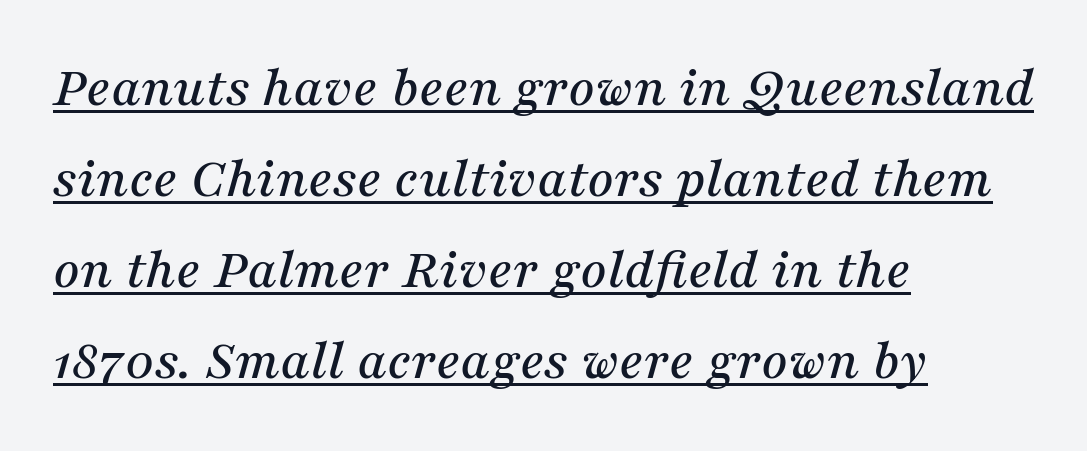
{"serif": "yes", "italic": "yes", "lean": "right", "slant_degrees": 16, "width": "normal", "stroke_contrast": "medium", "x_height": "medium", "monospaced": "no", "underline": "yes", "align": "left", "line_spacing": "normal", "line_spacing_ratio": 1.57, "letter_spacing": "normal", "letter_spacing_em": 0.0, "glyph_px": 58}
